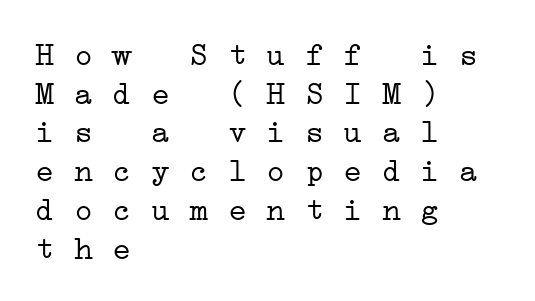
The image shows 32 px light, wide serif type, monospaced; set left-aligned, line spacing 1.21x, normal letter spacing, not underlined; low stroke contrast and a medium x-height.
